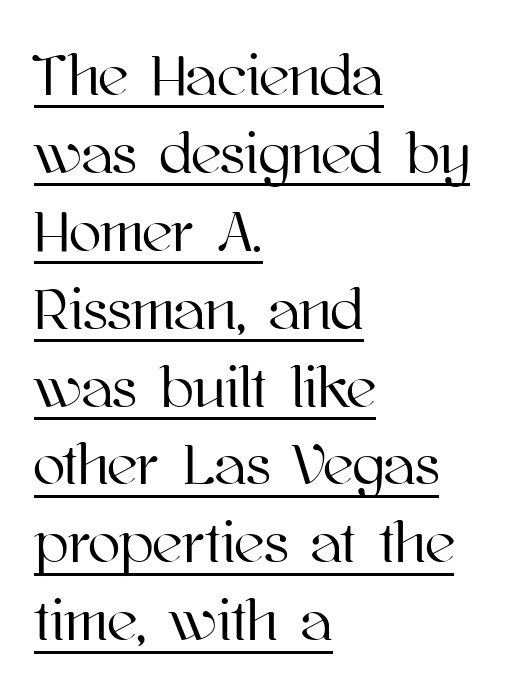
Every stem runs plumb, perpendicular to the baseline. Character widths vary here, with narrow letters taking less room than wide ones. Students, note that the glyphs here touch the page at normal intervals. The paragraph shown leans on its left margin. Decoration check: the copy is underlined.
